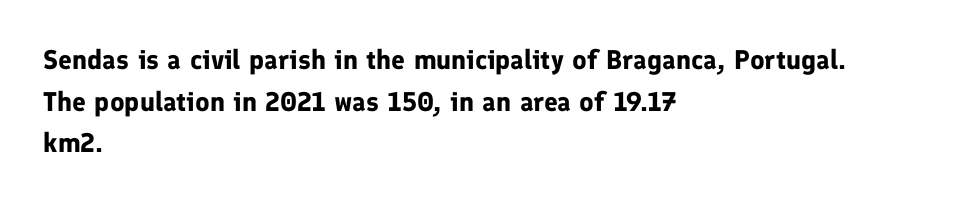
Q: Is the text bold? A: Yes.
Q: Is the text italic (slanted)? A: No, it is upright.
Q: Is the text underlined? A: No.
Q: How is the paragraph aligned? A: Left-aligned.
Q: Is the spacing between letters normal or unusually wide? A: Normal.
Q: Is the spacing between lines tight, normal or loose? A: Normal.
